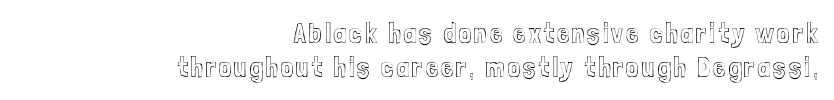
Does the lettering tilt? It doesn't — this is upright. Teacher's note: observe the even right margin — that is flush-right alignment. A typesetter would call this proportional, since set widths differ per character. Descender tails drop into unmarked territory.
